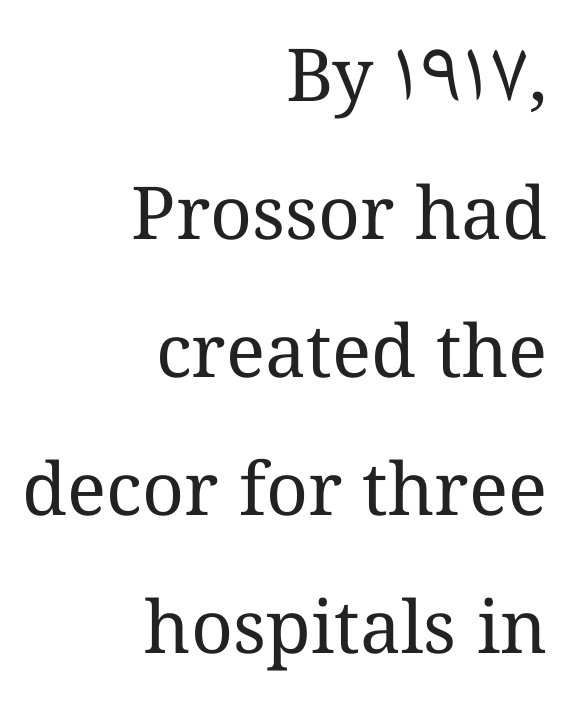
The lettering holds an erect, upright posture throughout. The letterforms sit shoulder to shoulder at normal distance. The paragraph has a hard right edge and a soft left edge. The area under the type is left untouched.
